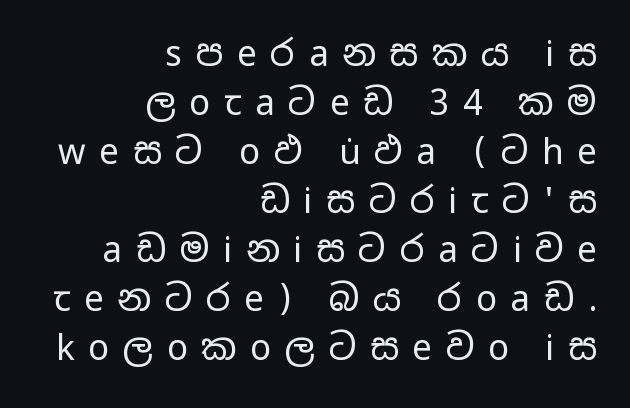
The rendering inserts visible extra space after every character. Notice how the passage keeps a crisp vertical edge on the right only. Regarding leading, the lines here are spaced in the standard way. Bold? No — there's no thickening of the strokes. Rule under the text: the space is simply empty. Notice how the stems are strictly vertical — no italics here.
